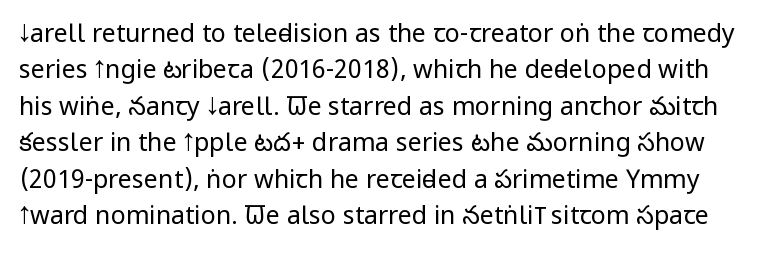
Q: Is the text bold? A: No.
Q: Is the text italic (slanted)? A: No, it is upright.
Q: Is the text underlined? A: No.
Q: Is the spacing between letters normal or unusually wide? A: Normal.
Q: Is the spacing between lines tight, normal or loose? A: Normal.
